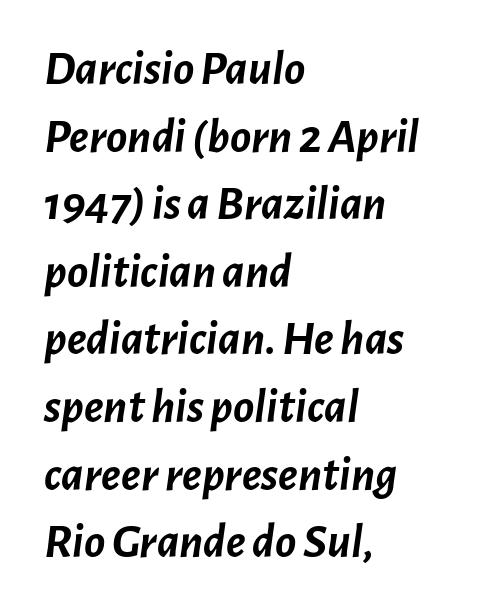
The image shows 49 px semibold type, italic (leaning right); set left-aligned, normal line spacing (1.38x), normal letter spacing, not underlined; low stroke contrast and a medium x-height.
